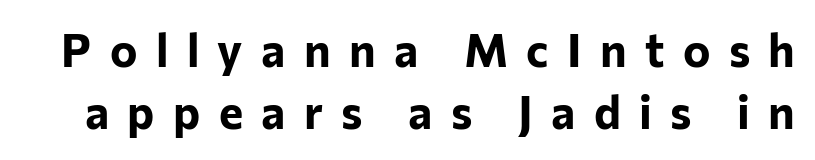
The image shows 46 px bold sans-serif type, upright; set normal line spacing (1.35x), unusually wide letter spacing (+0.4 em), not underlined; low stroke contrast and a medium x-height.
